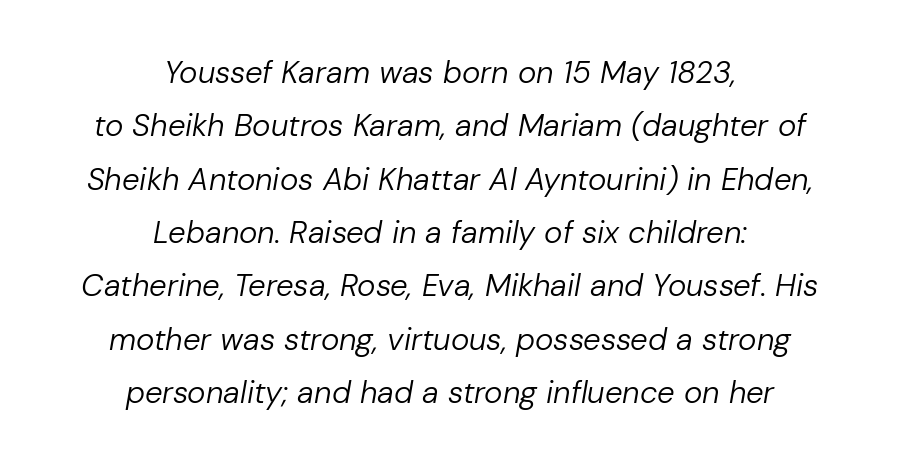
These lines are centered, leaving both edges ragged. The letters advance in unequal steps, a hallmark of proportional type. The strip under each line holds only bare page. Weight: in the light-to-regular range. Look at the tracking — it's just the regular setting, nothing added. Slanted lettering throughout.
